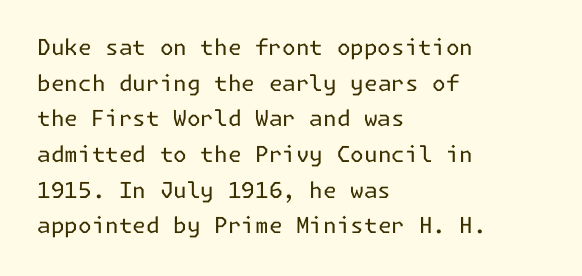
The image shows 22 px text type, upright; set left-aligned, normal line spacing (1.62x), normal letter spacing, not underlined.
